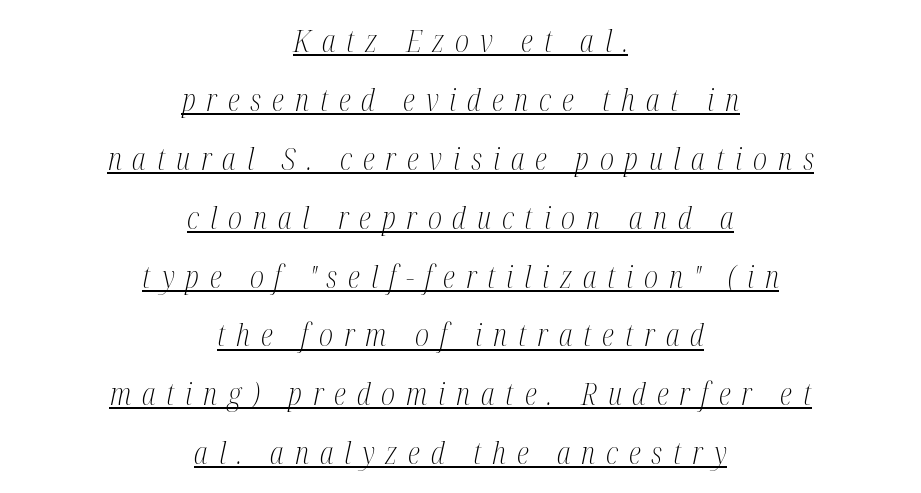
Q: Is the text bold? A: No.
Q: Is the text italic (slanted)? A: Yes, it leans right by about 12 degrees.
Q: Is the typeface a serif or a sans-serif typeface? A: Serif.
Q: Is the text underlined? A: Yes.
Q: How is the paragraph aligned? A: Centered.
Q: Is the spacing between letters normal or unusually wide? A: Unusually wide.
Q: Is the spacing between lines tight, normal or loose? A: Loose.
Q: Width (condensed, normal, or wide)? A: Condensed.
Q: Stroke contrast? A: Medium.
Q: x-height? A: Medium.
Q: Monospaced? A: No.
